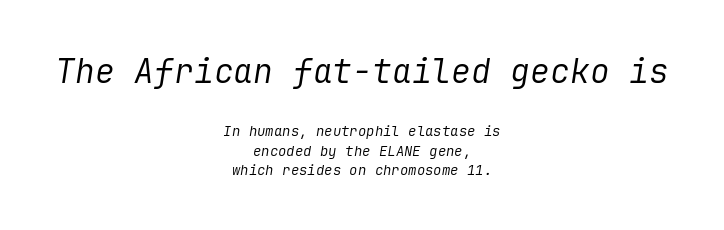
{"italic": "yes", "lean": "right", "slant_degrees": 9, "bold": "no", "weight": "regular", "width": "normal", "stroke_contrast": "low", "x_height": "medium", "underline": "no", "align": "center", "line_spacing": "normal", "line_spacing_ratio": 1.39, "letter_spacing": "normal", "letter_spacing_em": 0.0, "larger_block": "first", "size_ratio": 2.36, "glyph_px": 33}
